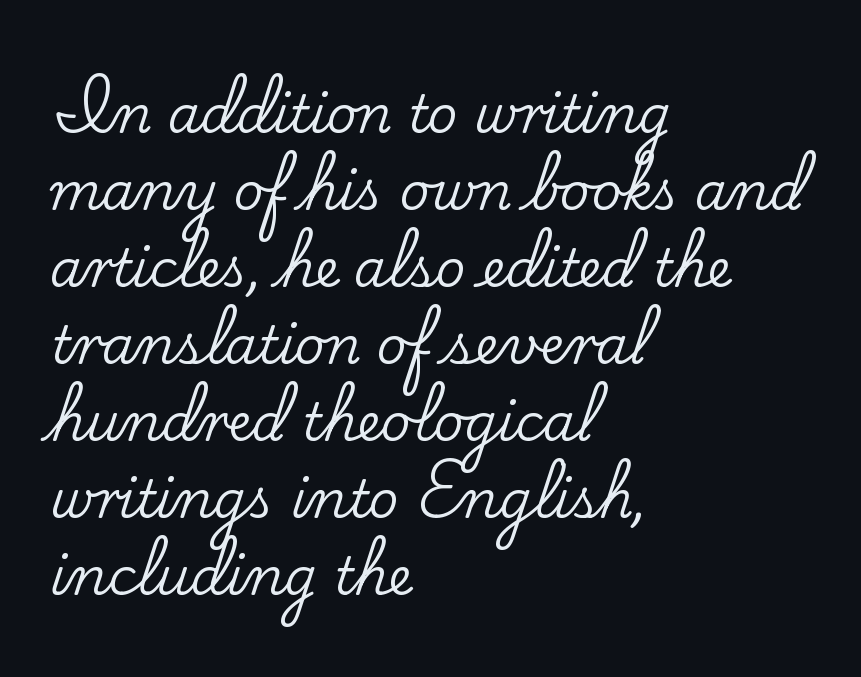
Q: Is the text italic (slanted)? A: Yes.
Q: Is the typeface a serif or a sans-serif typeface? A: Serif.
Q: Is the text underlined? A: No.
Q: How is the paragraph aligned? A: Left-aligned.
Q: Is the spacing between letters normal or unusually wide? A: Normal.
Q: Is the spacing between lines tight, normal or loose? A: Normal.
Q: Width (condensed, normal, or wide)? A: Normal.
Q: Stroke contrast? A: Low.
Q: x-height? A: Small.
Q: Monospaced? A: No.
